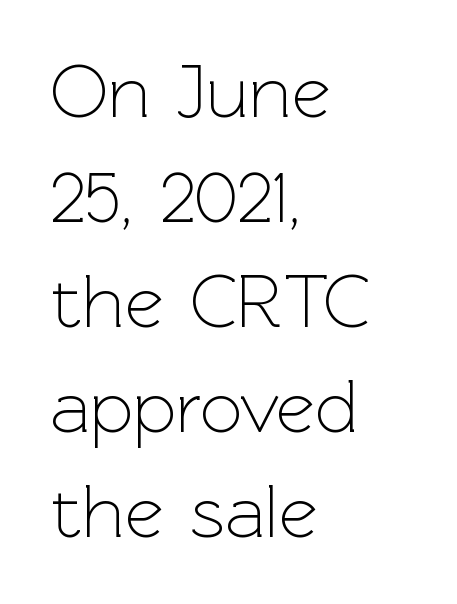
{"serif": "no", "italic": "no", "bold": "no", "weight": "light", "width": "normal", "x_height": "medium", "monospaced": "no", "underline": "no", "align": "left", "line_spacing": "normal", "line_spacing_ratio": 1.4, "letter_spacing": "normal", "letter_spacing_em": 0.0, "glyph_px": 75}
